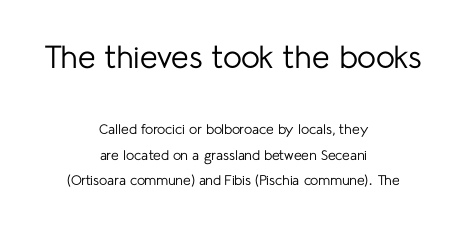
The rendering keeps characters at their native spacing. Alignment: centered. The face used here appears at its bigger size in the upper chunk. Serifs: no, the terminals of the letterforms are clean.
